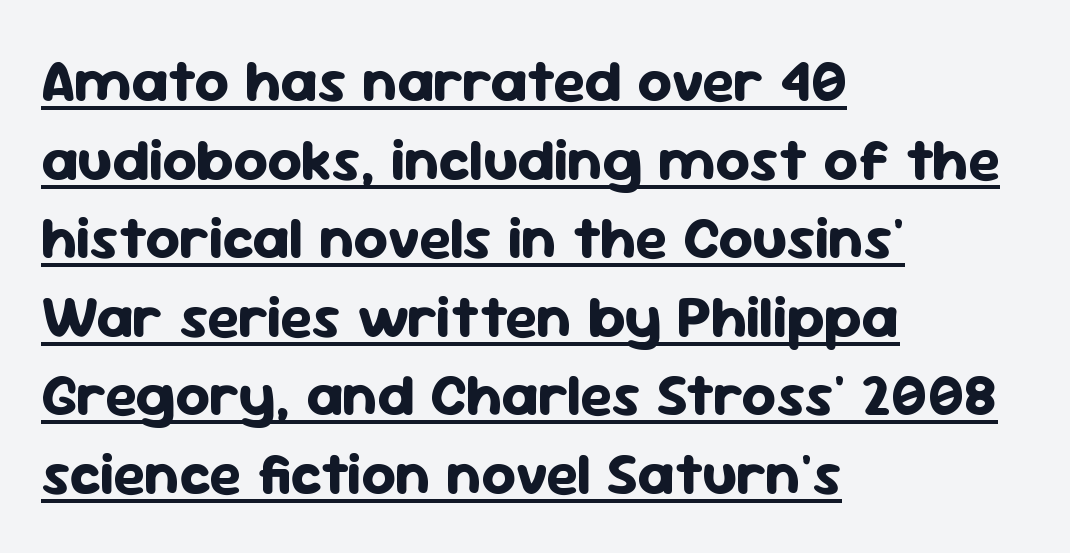
The leading is moderate, giving the passage an even texture. Vertical strokes here are truly vertical. Note the varied advance widths — an 'i' is clearly narrower than an 'm'. In designer terms, the underline attribute is active on this setting. The horizontal fit of the characters is conventional and even.
